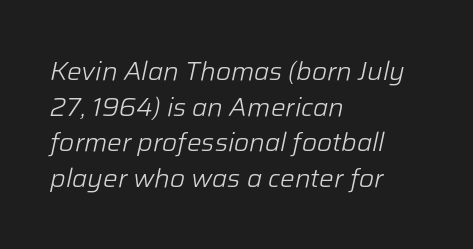
Q: Is the text bold? A: No.
Q: Is the text italic (slanted)? A: Yes, it leans right by about 12 degrees.
Q: Is the text underlined? A: No.
Q: How is the paragraph aligned? A: Left-aligned.
Q: Is the spacing between letters normal or unusually wide? A: Normal.
Q: Is the spacing between lines tight, normal or loose? A: Normal.
